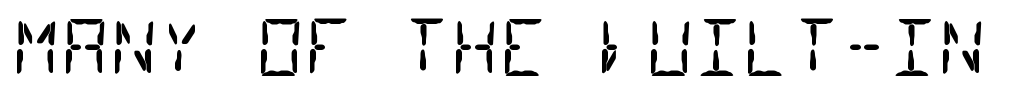
The image shows 75 px regular-weight, condensed sans-serif type, monospaced; set normal letter spacing, not underlined; low stroke contrast and a large x-height.
